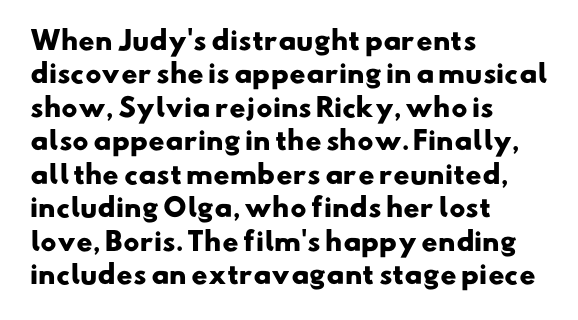
{"bold": "yes", "underline": "no", "align": "left", "line_spacing": "normal", "line_spacing_ratio": 1.34, "letter_spacing": "normal", "letter_spacing_em": 0.0, "glyph_px": 25}
